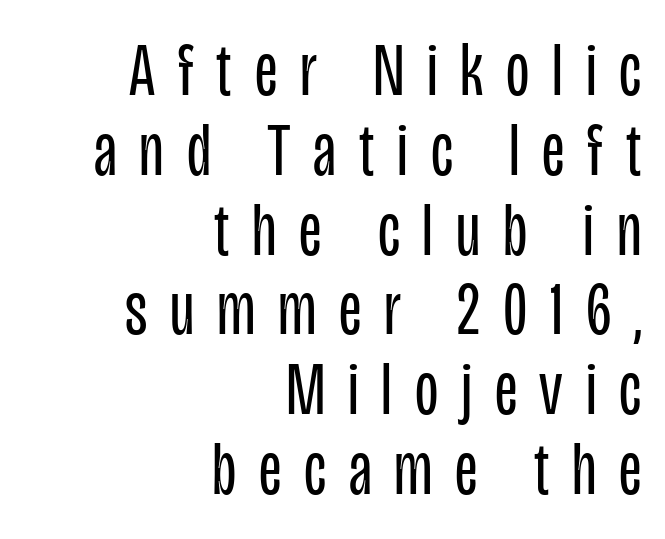
Q: Is the text bold? A: No.
Q: Is the text italic (slanted)? A: No, it is upright.
Q: Is the typeface a serif or a sans-serif typeface? A: Sans-serif.
Q: Is the text underlined? A: No.
Q: How is the paragraph aligned? A: Right-aligned.
Q: Is the spacing between letters normal or unusually wide? A: Unusually wide.
Q: Is the spacing between lines tight, normal or loose? A: Tight.
Q: Width (condensed, normal, or wide)? A: Condensed.
Q: Stroke contrast? A: Low.
Q: x-height? A: Large.
Q: Monospaced? A: No.
